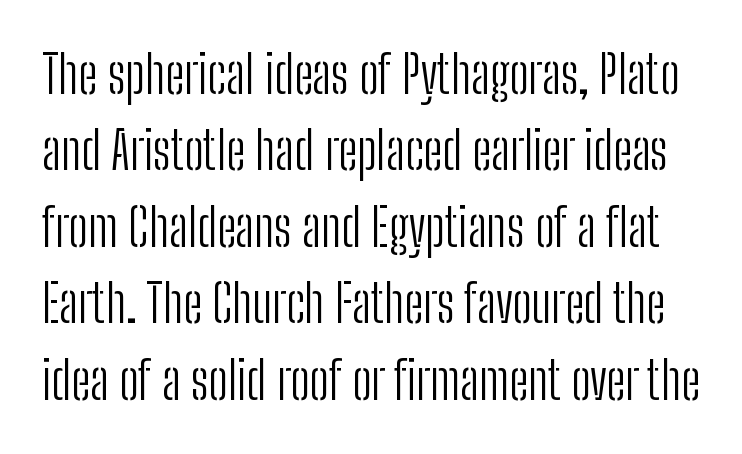
The image shows 52 px light, condensed sans-serif type, upright; set normal line spacing (1.47x), normal letter spacing, not underlined; low stroke contrast and a medium x-height.
